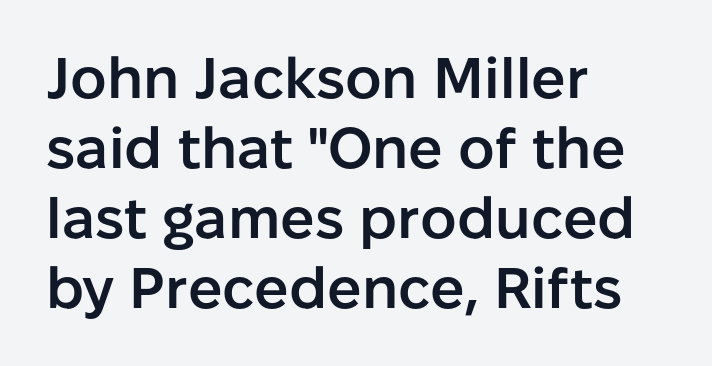
Q: Is the text bold? A: Semi-bold.
Q: Is the text italic (slanted)? A: No, it is upright.
Q: Is the typeface a serif or a sans-serif typeface? A: Sans-serif.
Q: Is the text underlined? A: No.
Q: How is the paragraph aligned? A: Left-aligned.
Q: Is the spacing between letters normal or unusually wide? A: Normal.
Q: Width (condensed, normal, or wide)? A: Normal.
Q: Stroke contrast? A: Low.
Q: x-height? A: Medium.
Q: Monospaced? A: No.
